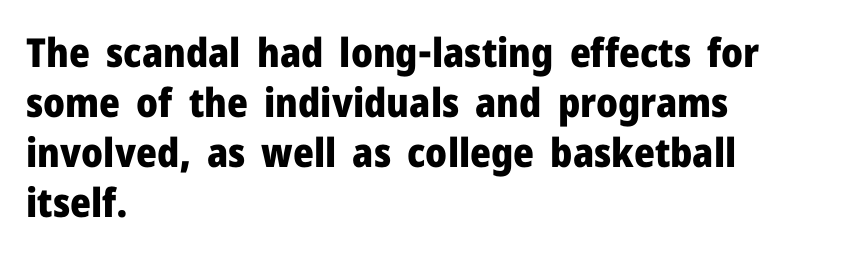
Heavy, bold letterforms. Reading down the block, your eye returns to a fixed left position each line. Between one letter and the next there's only the usual sliver of space. The vertical gap from one line to the next is medium.
